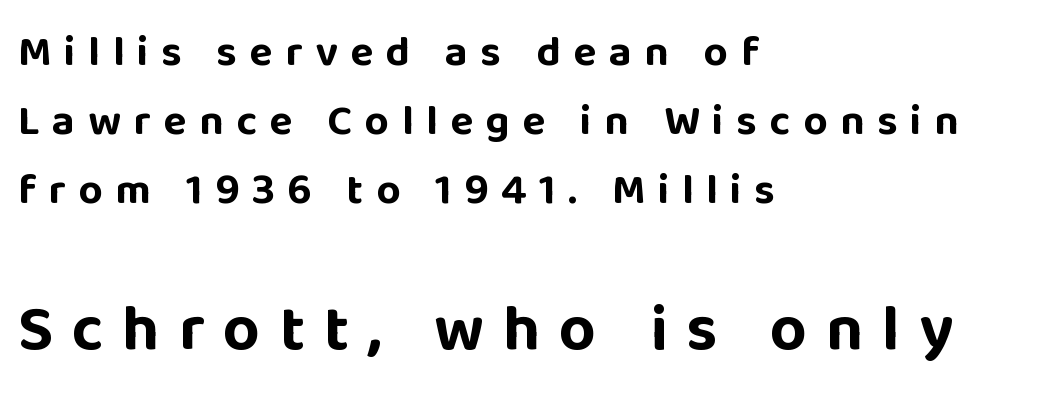
Every character sits straight up, as roman type does. Pretty heavy lettering here — definitely bold. This sample has the flowing, uneven cadence of proportional lettering. The designer left line spacing at the default. This rendering widens character spacing well past its baseline value.
